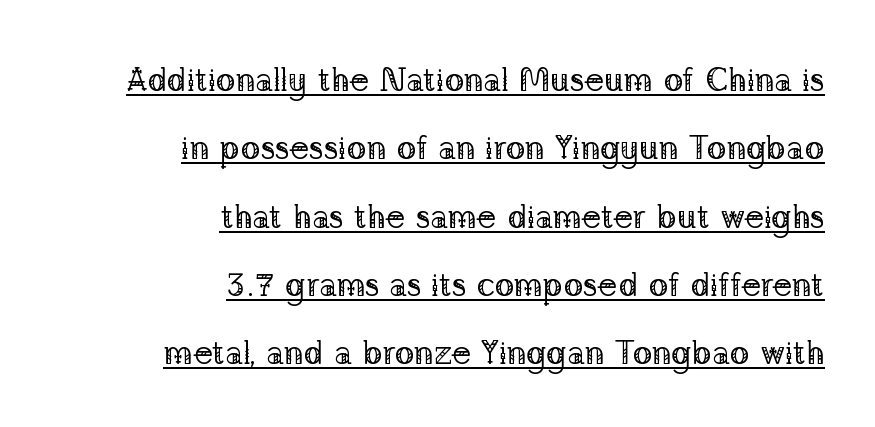
{"serif": "yes", "italic": "no", "bold": "no", "weight": "regular", "width": "normal", "stroke_contrast": "low", "x_height": "medium", "monospaced": "no", "underline": "yes", "align": "right", "line_spacing": "loose", "line_spacing_ratio": 2.07, "letter_spacing": "normal", "letter_spacing_em": 0.0, "glyph_px": 33}
